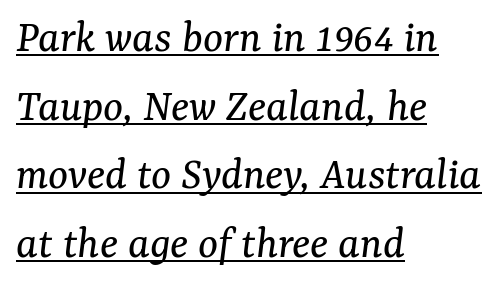
Q: Is the text bold? A: No.
Q: Is the text italic (slanted)? A: Yes, it leans right by about 7 degrees.
Q: Is the typeface a serif or a sans-serif typeface? A: Serif.
Q: Is the text underlined? A: Yes.
Q: How is the paragraph aligned? A: Left-aligned.
Q: Is the spacing between letters normal or unusually wide? A: Normal.
Q: Is the spacing between lines tight, normal or loose? A: Normal.
Q: Width (condensed, normal, or wide)? A: Normal.
Q: Stroke contrast? A: Medium.
Q: x-height? A: Medium.
Q: Monospaced? A: No.
